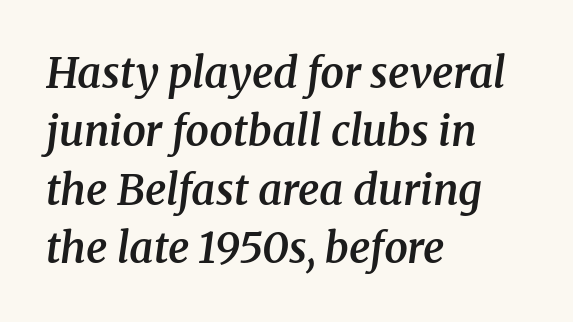
{"serif": "yes", "italic": "yes", "lean": "right", "slant_degrees": 8, "bold": "semi", "weight": "semibold", "width": "normal", "stroke_contrast": "medium", "x_height": "medium", "monospaced": "no", "underline": "no", "align": "left", "line_spacing": "normal", "line_spacing_ratio": 1.39, "letter_spacing": "normal", "letter_spacing_em": 0.0, "glyph_px": 42}
